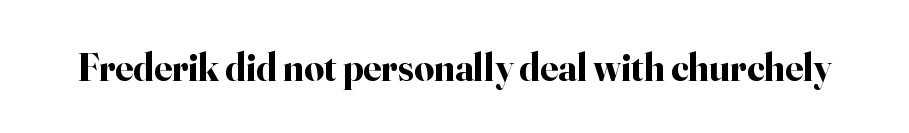
{"serif": "yes", "italic": "no", "bold": "yes", "weight": "bold", "width": "normal", "stroke_contrast": "high", "x_height": "small", "monospaced": "no", "underline": "no", "letter_spacing": "normal", "letter_spacing_em": 0.0, "glyph_px": 39}
